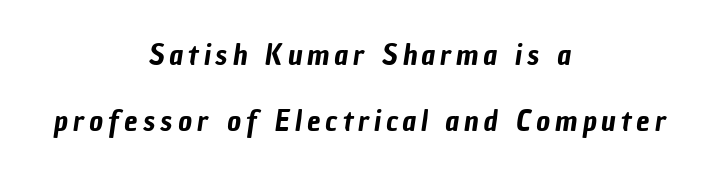
The image shows 30 px condensed sans-serif type; set centered, loose line spacing (2.21x), not underlined; low stroke contrast and a medium x-height.
